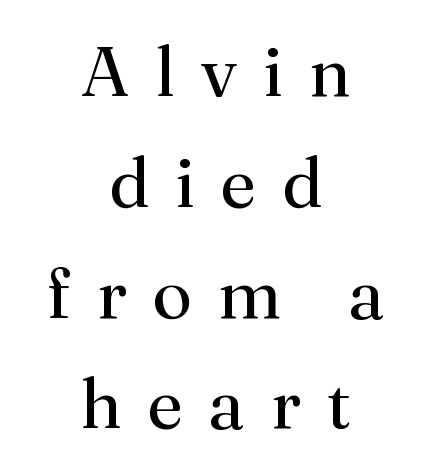
Typographically, this falls in the serif category. The font sits on the lighter half of the weight spectrum, regular included. The line-height multiplier appears to be the usual default. Leftover space on each line is divided equally before and after the words. You could not count columns in this text — the font is proportionally spaced. Every stem runs plumb, perpendicular to the baseline.
